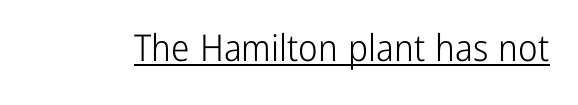
The image shows 37 px light, condensed sans-serif type, upright; set normal letter spacing, underlined; low stroke contrast and a medium x-height.
